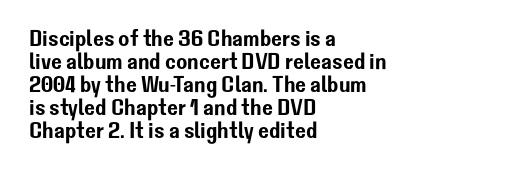
The image shows 23 px text type, upright; set left-aligned, tight line spacing (1.0x), normal letter spacing, not underlined.
